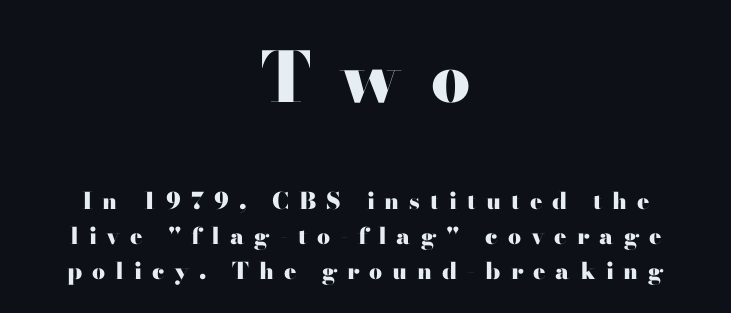
{"serif": "yes", "italic": "no", "bold": "yes", "weight": "heavy", "width": "wide", "stroke_contrast": "high", "x_height": "small", "monospaced": "no", "underline": "no", "align": "center", "line_spacing": "normal", "line_spacing_ratio": 1.51, "letter_spacing": "wide", "letter_spacing_em": 0.43, "larger_block": "first", "size_ratio": 3.0, "glyph_px": 69}
